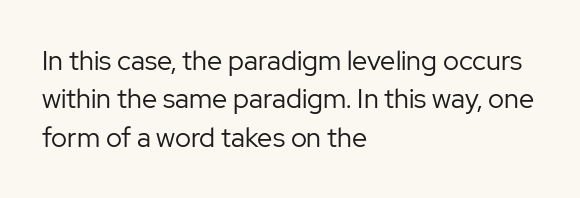
{"italic": "no", "bold": "no", "underline": "no", "align": "left", "line_spacing": "normal", "line_spacing_ratio": 1.42, "letter_spacing": "normal", "letter_spacing_em": 0.0, "glyph_px": 27}
